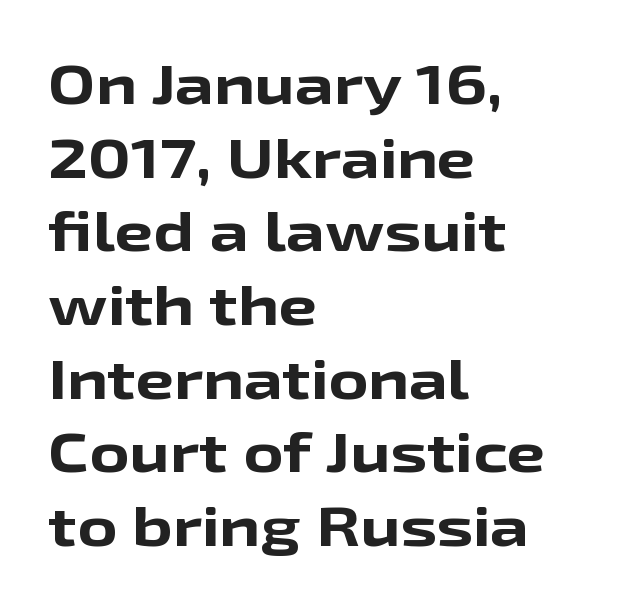
Q: Is the text bold? A: Yes.
Q: Is the text italic (slanted)? A: No, it is upright.
Q: Is the typeface a serif or a sans-serif typeface? A: Sans-serif.
Q: Is the text underlined? A: No.
Q: How is the paragraph aligned? A: Left-aligned.
Q: Is the spacing between letters normal or unusually wide? A: Normal.
Q: Is the spacing between lines tight, normal or loose? A: Normal.
Q: Width (condensed, normal, or wide)? A: Wide.
Q: Stroke contrast? A: Low.
Q: x-height? A: Medium.
Q: Monospaced? A: No.
